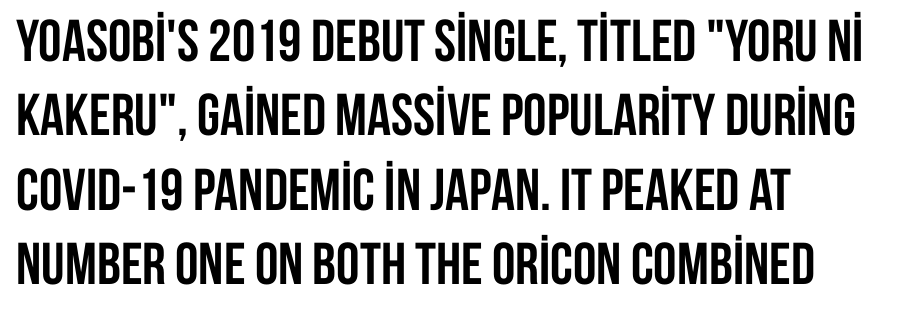
{"serif": "no", "italic": "no", "bold": "yes", "weight": "semibold", "width": "condensed", "stroke_contrast": "low", "x_height": "large", "monospaced": "no", "underline": "no", "align": "left", "line_spacing": "normal", "line_spacing_ratio": 1.26, "letter_spacing": "normal", "letter_spacing_em": 0.0, "glyph_px": 59}
